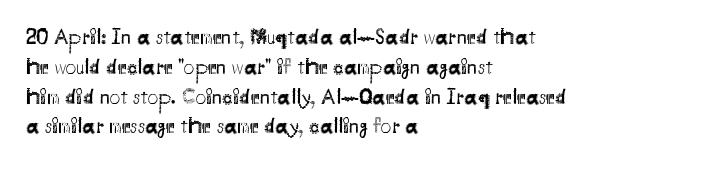
{"italic": "no", "bold": "no", "underline": "no", "align": "left", "line_spacing": "normal", "line_spacing_ratio": 1.42, "letter_spacing": "normal", "letter_spacing_em": 0.0, "glyph_px": 21}
